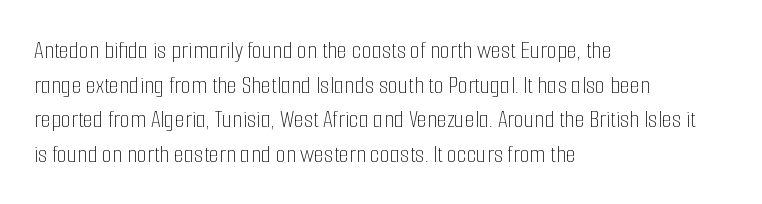
Q: Is the text bold? A: No.
Q: Is the text italic (slanted)? A: No, it is upright.
Q: Is the text underlined? A: No.
Q: How is the paragraph aligned? A: Left-aligned.
Q: Is the spacing between letters normal or unusually wide? A: Normal.
Q: Is the spacing between lines tight, normal or loose? A: Normal.
